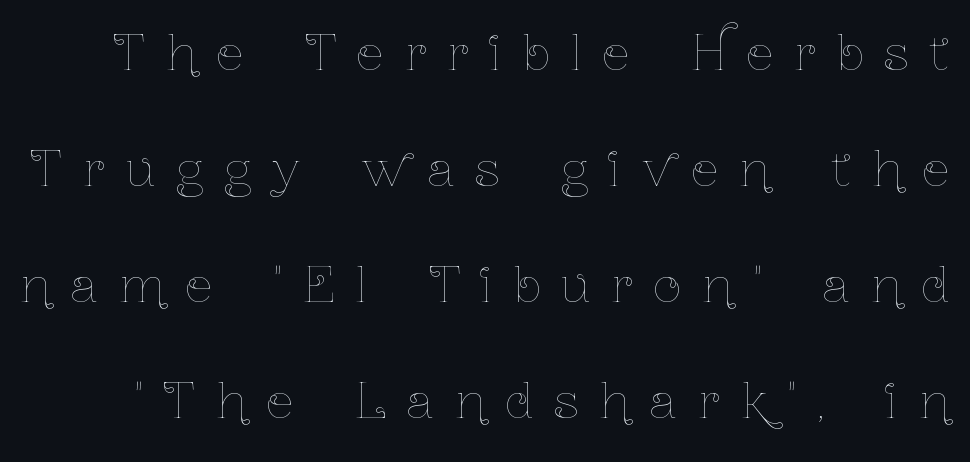
Characters follow at a spacing far wider than the type designer built in. Spacing verdict: proportional, widths tailored to each character. Is the type heavy? It reads as light-to-regular instead. Is there any slant? The stems are plumb. This rendering features lettering with no underline.
